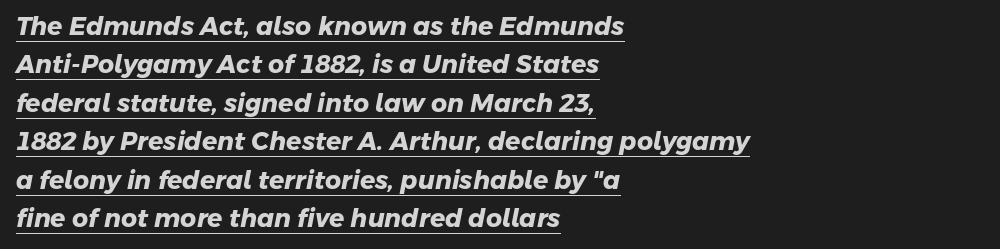
Q: Is the text bold? A: Yes.
Q: Is the text underlined? A: Yes.
Q: How is the paragraph aligned? A: Left-aligned.
Q: Is the spacing between letters normal or unusually wide? A: Normal.
Q: Is the spacing between lines tight, normal or loose? A: Normal.
